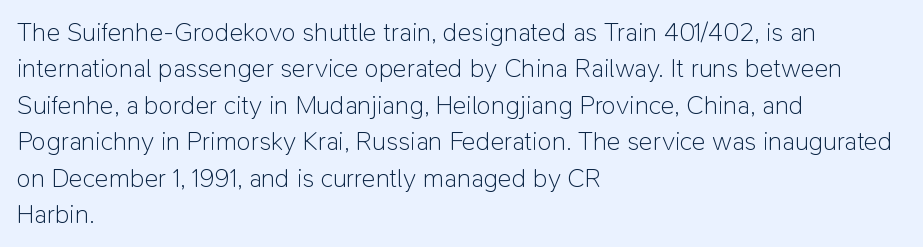
Short and long lines alike share a common starting point at left. The typeface has the unassuming heft of standard copy or less. Is the letter spacing exaggerated? No — it looks like the ordinary default. Has an underline been added? It has not. Posture: vertical.
